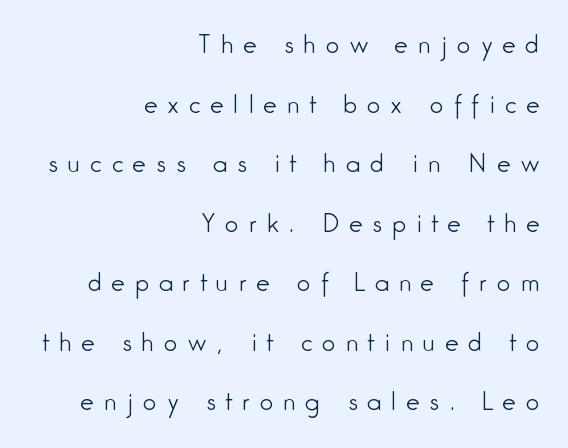
The image shows 24 px text type, upright; set right-aligned, loose line spacing (2.48x), unusually wide letter spacing (+0.42 em), not underlined.
